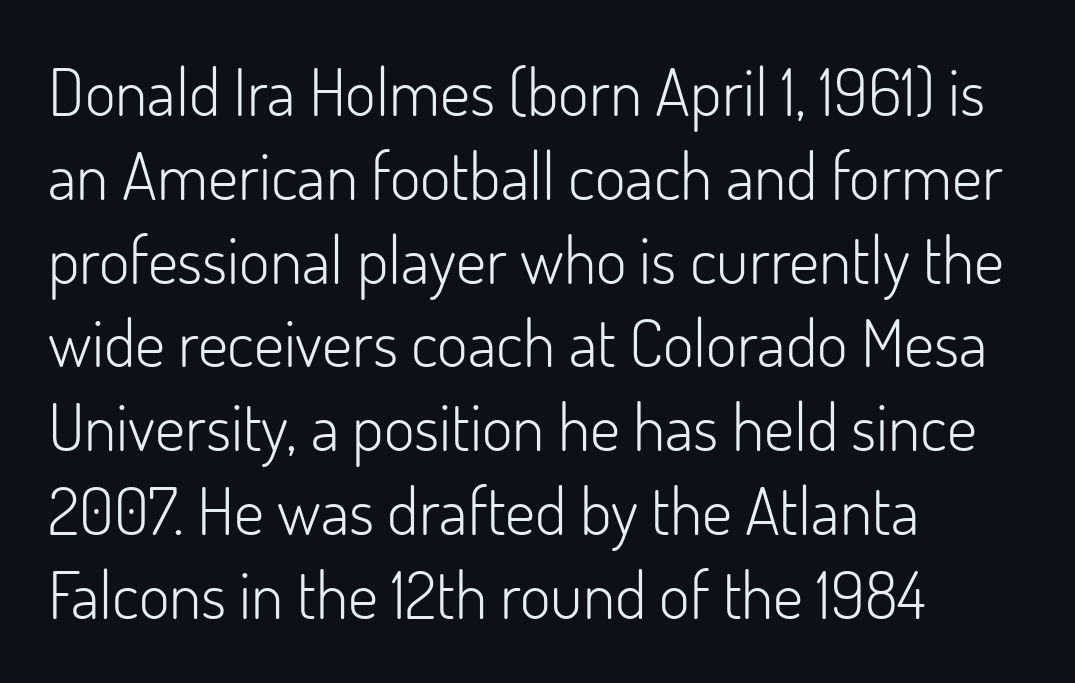
{"serif": "no", "italic": "no", "bold": "no", "weight": "light", "width": "normal", "stroke_contrast": "low", "x_height": "small", "monospaced": "no", "underline": "no", "align": "left", "line_spacing": "normal", "line_spacing_ratio": 1.27, "letter_spacing": "normal", "letter_spacing_em": 0.0, "glyph_px": 66}
